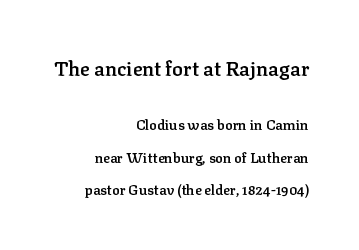
Q: Is the text bold? A: Semi-bold.
Q: Is the text italic (slanted)? A: No, it is upright.
Q: Is the text underlined? A: No.
Q: How is the paragraph aligned? A: Right-aligned.
Q: Is the spacing between letters normal or unusually wide? A: Normal.
Q: Is the spacing between lines tight, normal or loose? A: Loose.
Q: Which block of text is set in a larger size, the first (top) or the second (bottom)? A: The first (top) one.
